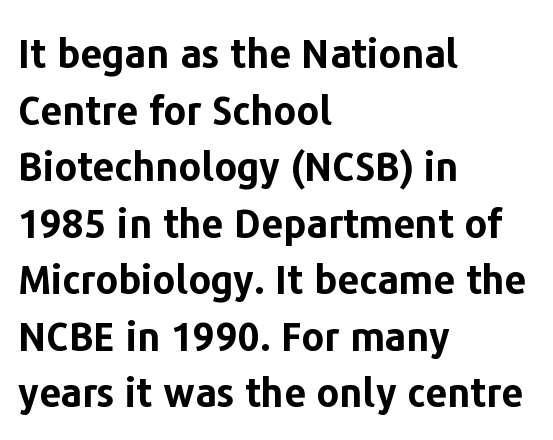
The image shows 39 px bold sans-serif type, upright; set left-aligned, normal line spacing (1.45x), normal letter spacing, not underlined; low stroke contrast and a medium x-height.
